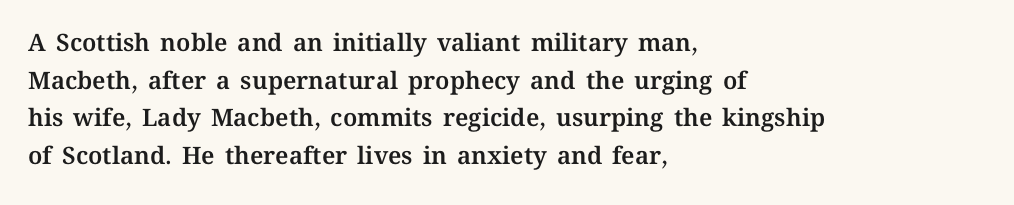
The image shows 24 px text type, upright; set left-aligned, normal line spacing (1.57x), normal letter spacing, not underlined.
